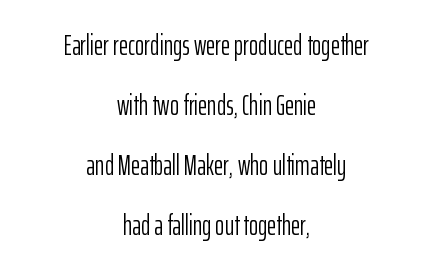
Q: Is the text bold? A: No.
Q: Is the text italic (slanted)? A: No, it is upright.
Q: Is the typeface a serif or a sans-serif typeface? A: Sans-serif.
Q: Is the text underlined? A: No.
Q: How is the paragraph aligned? A: Centered.
Q: Is the spacing between letters normal or unusually wide? A: Normal.
Q: Is the spacing between lines tight, normal or loose? A: Loose.
Q: Width (condensed, normal, or wide)? A: Condensed.
Q: Stroke contrast? A: Low.
Q: x-height? A: Medium.
Q: Monospaced? A: No.
